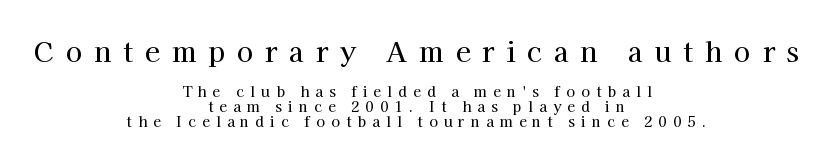
Q: Is the text italic (slanted)? A: No, it is upright.
Q: Is the text underlined? A: No.
Q: How is the paragraph aligned? A: Centered.
Q: Is the spacing between letters normal or unusually wide? A: Unusually wide.
Q: Is the spacing between lines tight, normal or loose? A: Tight.
Q: Which block of text is set in a larger size, the first (top) or the second (bottom)? A: The first (top) one.
